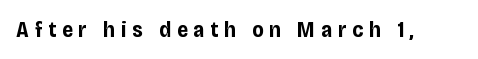
Q: Is the text bold? A: Yes.
Q: Is the text italic (slanted)? A: No, it is upright.
Q: Is the text underlined? A: No.
Q: Is the spacing between letters normal or unusually wide? A: Unusually wide.
